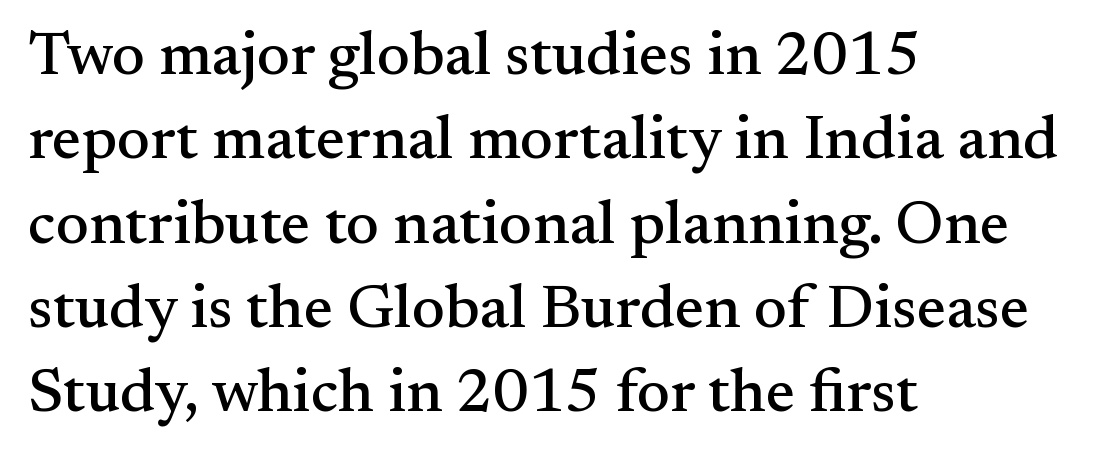
Is this a sans? No — the strokes have serifs. Every stem runs plumb, perpendicular to the baseline. Bare-footed words on every line. The face used here is proportionally spaced, like ordinary book or web type. Summary of vertical rhythm: regular, with standard interline spacing. You could call the tracking neutral — neither tight nor loose.
